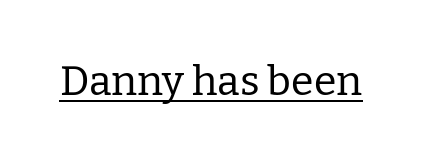
The image shows 41 px regular-weight serif type, upright; set normal letter spacing, underlined; low stroke contrast and a medium x-height.
